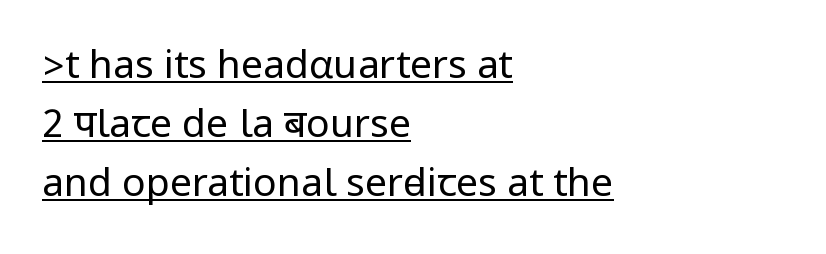
{"serif": "no", "italic": "no", "bold": "no", "weight": "regular", "width": "condensed", "stroke_contrast": "low", "underline": "yes", "align": "left", "line_spacing": "normal", "line_spacing_ratio": 1.51, "letter_spacing": "normal", "letter_spacing_em": 0.0, "glyph_px": 39}
